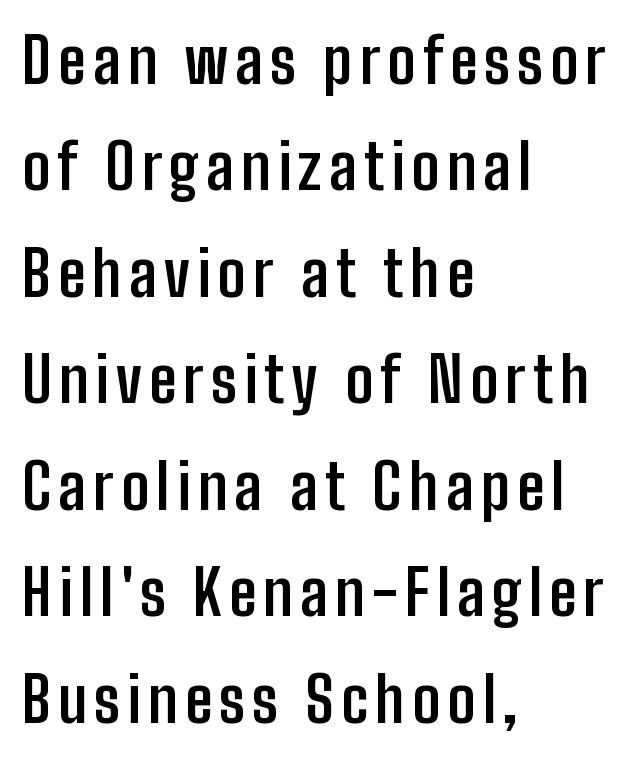
Q: Is the text bold? A: Yes.
Q: Is the text italic (slanted)? A: No, it is upright.
Q: Is the typeface a serif or a sans-serif typeface? A: Sans-serif.
Q: Is the text underlined? A: No.
Q: How is the paragraph aligned? A: Left-aligned.
Q: Is the spacing between lines tight, normal or loose? A: Normal.
Q: Width (condensed, normal, or wide)? A: Condensed.
Q: Stroke contrast? A: Low.
Q: x-height? A: Medium.
Q: Monospaced? A: No.
